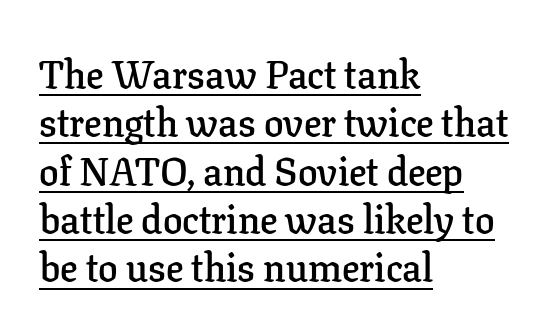
What decoration does the sample have? An underline. The glyphs in this specimen are seriffed. When letters stand straight like this, we call the style roman or upright. Stems and bowls a touch heavier than normal — semibold. These lines are rendered in a variable-pitch font.
